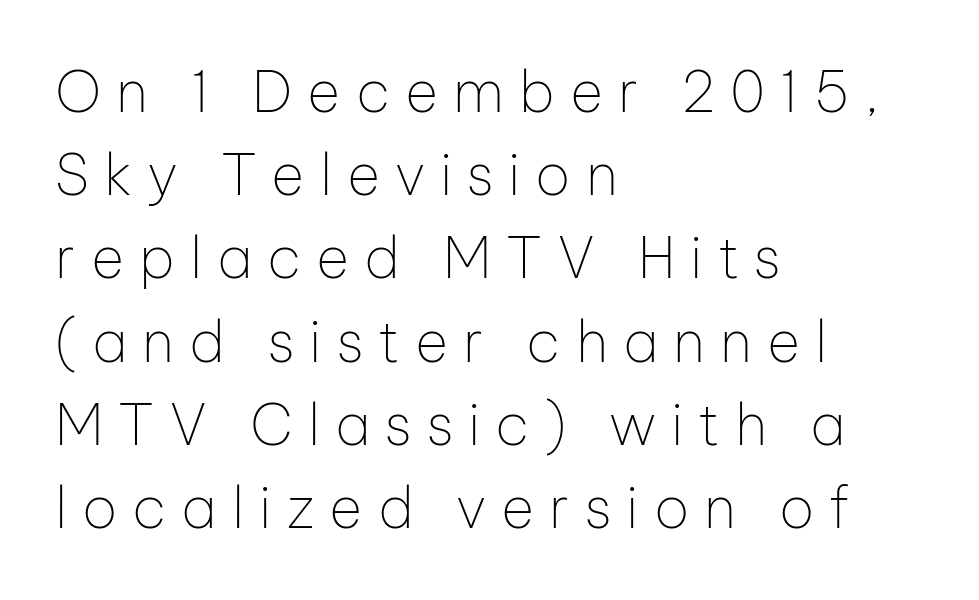
The image shows 57 px thin sans-serif type, upright; set left-aligned, normal line spacing (1.46x), unusually wide letter spacing (+0.26 em), not underlined; low stroke contrast and a medium x-height.
